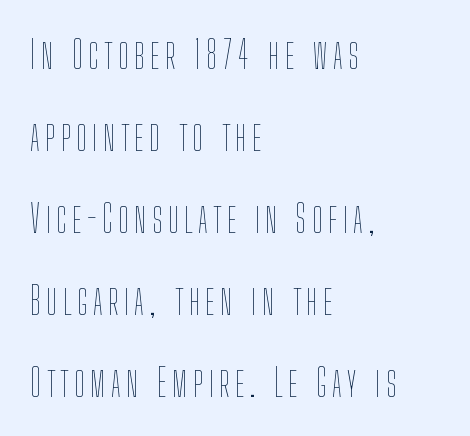
The image shows 39 px thin, condensed type, upright; set left-aligned, loose line spacing (2.1x), not underlined; low stroke contrast and a medium x-height.
